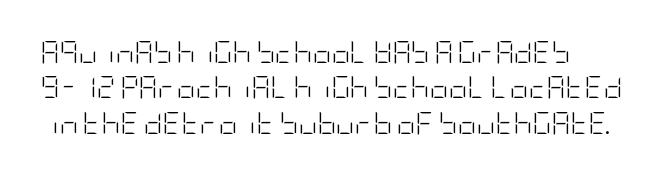
The image shows 23 px text type, upright; set normal line spacing (1.54x), normal letter spacing, not underlined.
